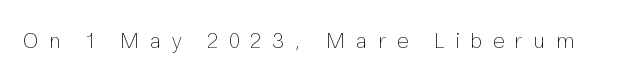
The image shows 22 px text type, upright; set unusually wide letter spacing (+0.48 em), not underlined.
